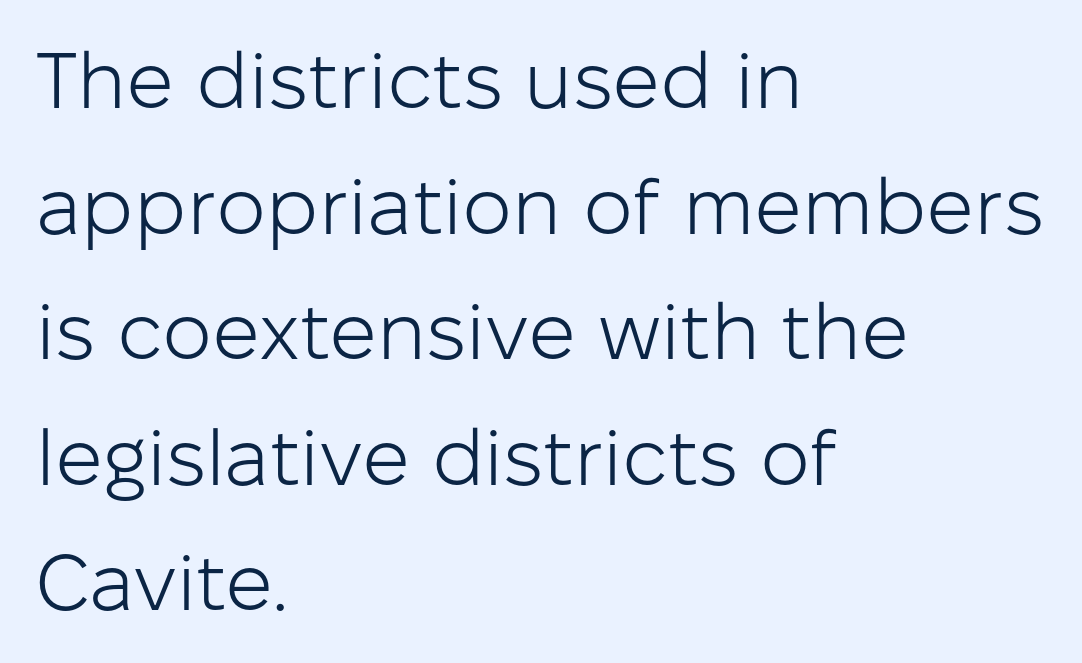
The image shows 79 px light sans-serif type, upright; set left-aligned, normal line spacing (1.59x), normal letter spacing, not underlined; low stroke contrast and a medium x-height.
